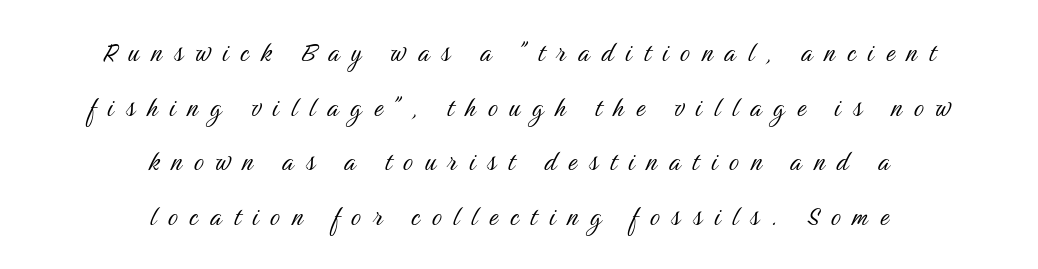
Heaviness? Minimal to ordinary, like unemphasized prose. Compared with typical body copy, the letter spacing here is much looser. A clean baseline with only descenders dipping below it. A centered setting, common on invitations and titles, is used for this passage. Looks like regular typesetting: each glyph gets only the width it needs.
